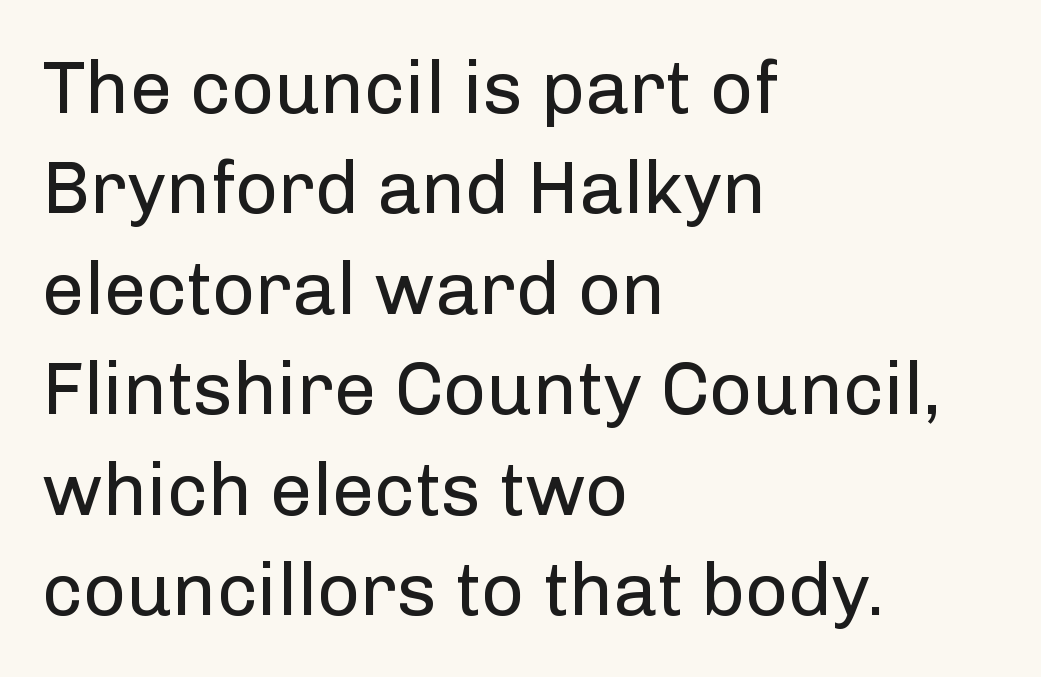
Q: Is the text bold? A: No.
Q: Is the text italic (slanted)? A: No, it is upright.
Q: Is the typeface a serif or a sans-serif typeface? A: Sans-serif.
Q: Is the text underlined? A: No.
Q: How is the paragraph aligned? A: Left-aligned.
Q: Is the spacing between letters normal or unusually wide? A: Normal.
Q: Is the spacing between lines tight, normal or loose? A: Normal.
Q: Width (condensed, normal, or wide)? A: Normal.
Q: Stroke contrast? A: Low.
Q: x-height? A: Medium.
Q: Monospaced? A: No.
